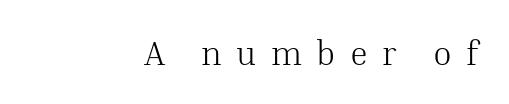
Q: Is the text bold? A: No.
Q: Is the text italic (slanted)? A: No, it is upright.
Q: Is the typeface a serif or a sans-serif typeface? A: Serif.
Q: Is the text underlined? A: No.
Q: How is the paragraph aligned? A: Right-aligned.
Q: Is the spacing between letters normal or unusually wide? A: Unusually wide.
Q: Width (condensed, normal, or wide)? A: Normal.
Q: Stroke contrast? A: Medium.
Q: x-height? A: Medium.
Q: Monospaced? A: No.
